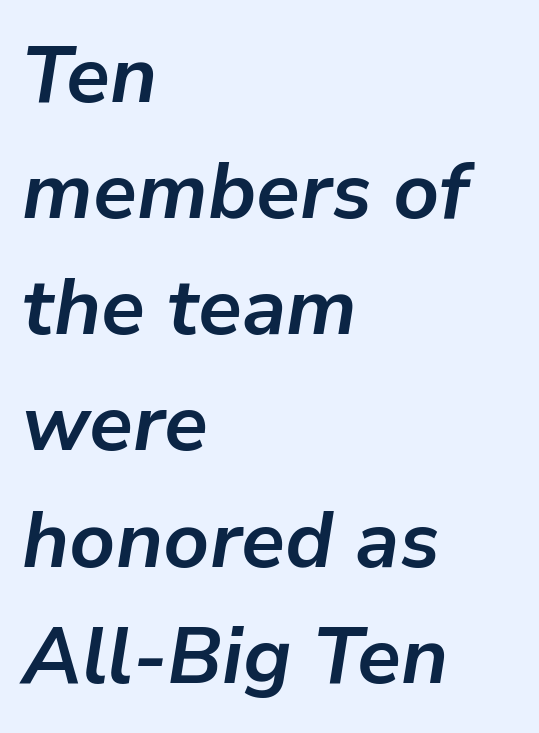
This sample keeps an unexceptional amount of space between lines. The passage shown is typed in a proportional face where columns would drift. Casual observation: everything's shoved over to the left. The gap between lines stays unmarked. A dark, heavy texture on the line: the type is bold.
